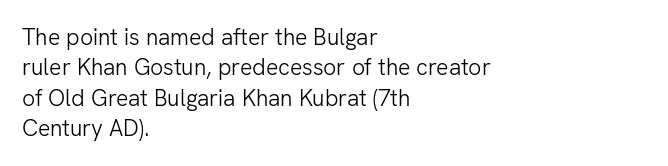
The image shows 23 px text type, upright; set left-aligned, normal line spacing (1.32x), normal letter spacing, not underlined.
